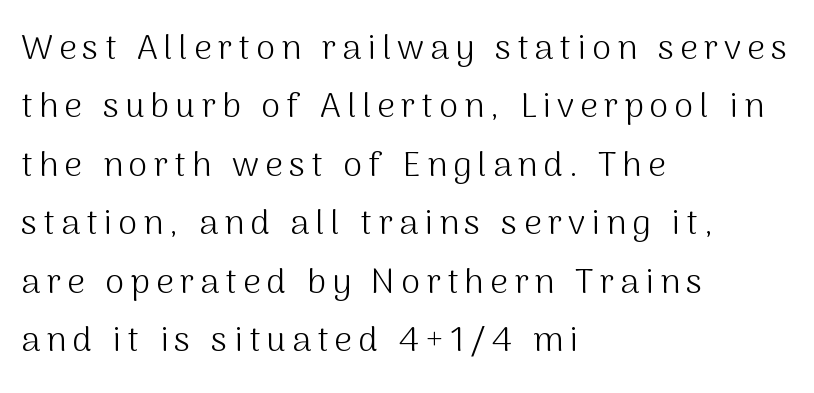
{"serif": "no", "italic": "no", "bold": "no", "weight": "light", "width": "normal", "stroke_contrast": "medium", "x_height": "medium", "monospaced": "no", "underline": "no", "align": "left", "line_spacing": "normal", "line_spacing_ratio": 1.67, "glyph_px": 35}
